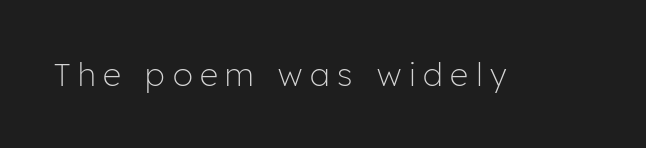
I'd call this a sans setting — the letters go barefoot. The passage shown has open, widely tracked lettering throughout. Letters have the restrained weight of plain body copy at most. A typesetter would call this proportional, since set widths differ per character.
